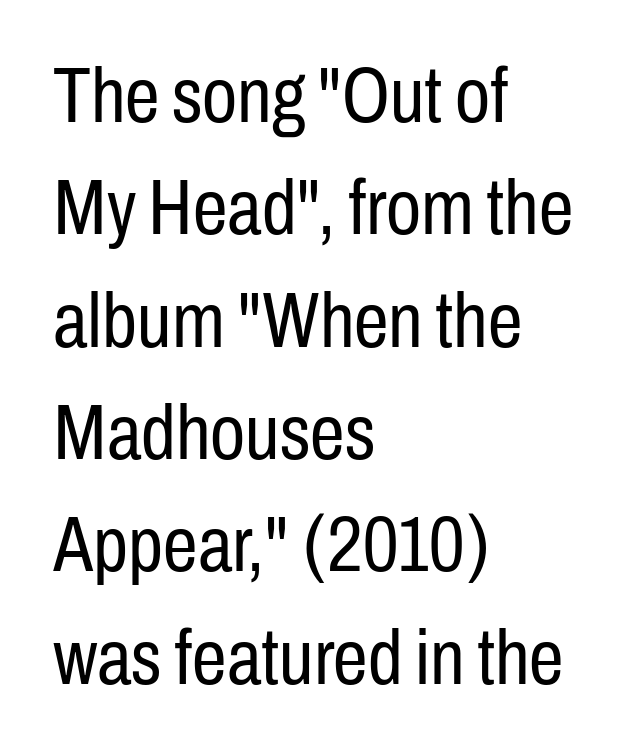
Q: Is the text bold? A: No.
Q: Is the text italic (slanted)? A: No, it is upright.
Q: Is the typeface a serif or a sans-serif typeface? A: Sans-serif.
Q: Is the text underlined? A: No.
Q: How is the paragraph aligned? A: Left-aligned.
Q: Is the spacing between letters normal or unusually wide? A: Normal.
Q: Is the spacing between lines tight, normal or loose? A: Normal.
Q: Width (condensed, normal, or wide)? A: Condensed.
Q: Stroke contrast? A: Low.
Q: x-height? A: Medium.
Q: Monospaced? A: No.
